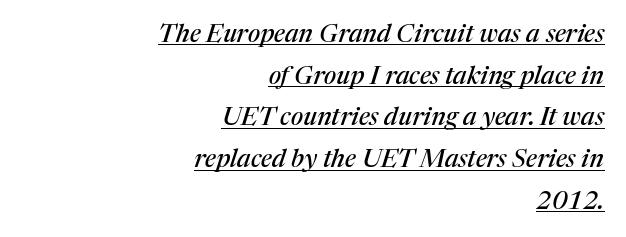
Q: Is the text italic (slanted)? A: Yes, it leans right by about 17 degrees.
Q: Is the text underlined? A: Yes.
Q: How is the paragraph aligned? A: Right-aligned.
Q: Is the spacing between letters normal or unusually wide? A: Normal.
Q: Is the spacing between lines tight, normal or loose? A: Normal.
